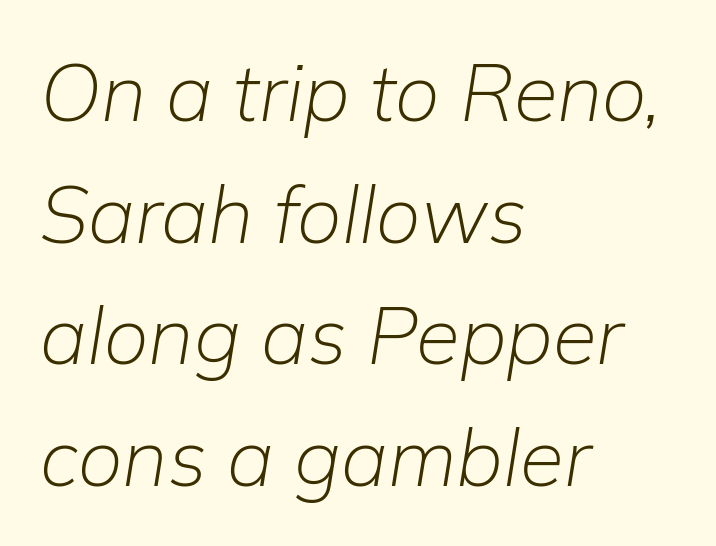
Spacing verdict: proportional, widths tailored to each character. Notice how the stems are inclined rather than vertical — that's the hallmark of italics. Leading matches the norm, producing a regular column. Heaviness? Minimal to ordinary, like unemphasized prose. The gaps between neighbouring characters are ordinary and unremarkable.
